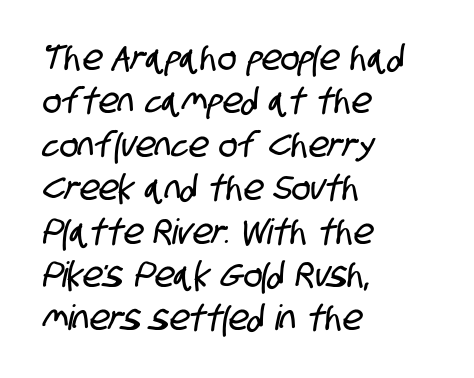
Q: Is the typeface a serif or a sans-serif typeface? A: Sans-serif.
Q: Is the text underlined? A: No.
Q: How is the paragraph aligned? A: Left-aligned.
Q: Is the spacing between letters normal or unusually wide? A: Normal.
Q: Width (condensed, normal, or wide)? A: Condensed.
Q: Stroke contrast? A: Low.
Q: x-height? A: Large.
Q: Monospaced? A: No.
